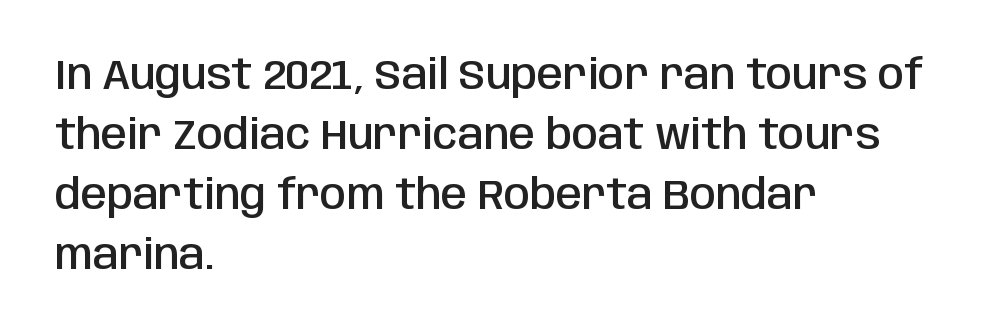
A somewhat darkened texture: the type is semibold rather than bold. If you drew a ruler down the left edge, every line would touch it. Compared with typical body copy, the letter spacing here is the same. The font family rendered here belongs to the sans-serif group.
